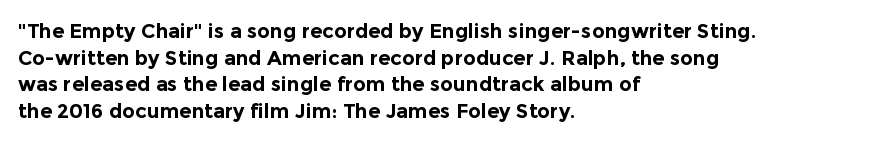
{"italic": "no", "bold": "yes", "underline": "no", "align": "left", "line_spacing": "normal", "line_spacing_ratio": 1.33, "letter_spacing": "normal", "letter_spacing_em": 0.0, "glyph_px": 20}
